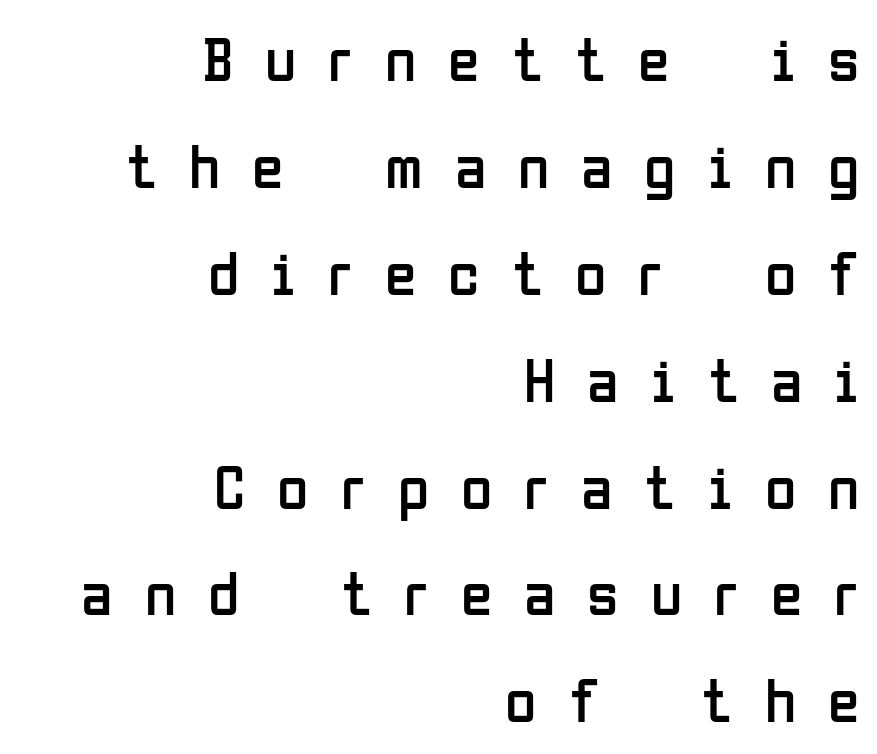
The image shows 64 px regular-weight, condensed sans-serif type, upright; set right-aligned, normal line spacing (1.67x), unusually wide letter spacing (+0.5 em), not underlined; low stroke contrast and a medium x-height.
